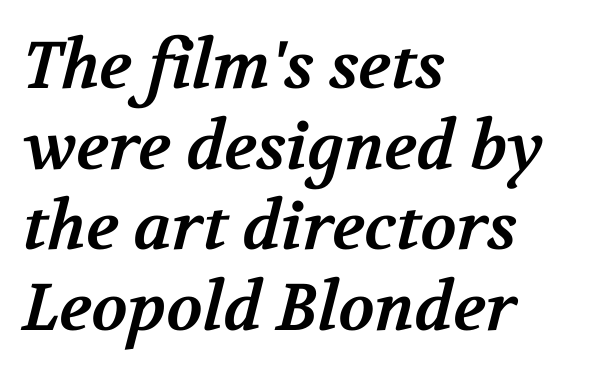
The image shows 66 px bold serif type; set left-aligned, line spacing 1.22x, normal letter spacing, not underlined; medium stroke contrast and a medium x-height.
